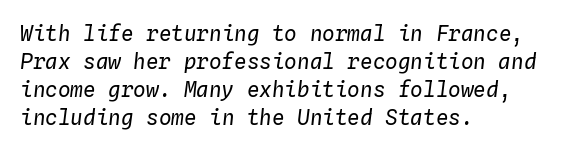
{"italic": "yes", "lean": "right", "slant_degrees": 4, "bold": "no", "underline": "no", "align": "left", "line_spacing": "normal", "line_spacing_ratio": 1.33, "letter_spacing": "normal", "letter_spacing_em": 0.0, "glyph_px": 21}
